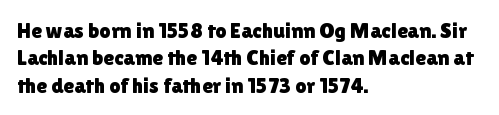
{"italic": "no", "underline": "no", "align": "left", "line_spacing_ratio": 1.24, "letter_spacing": "normal", "letter_spacing_em": 0.0, "glyph_px": 22}
